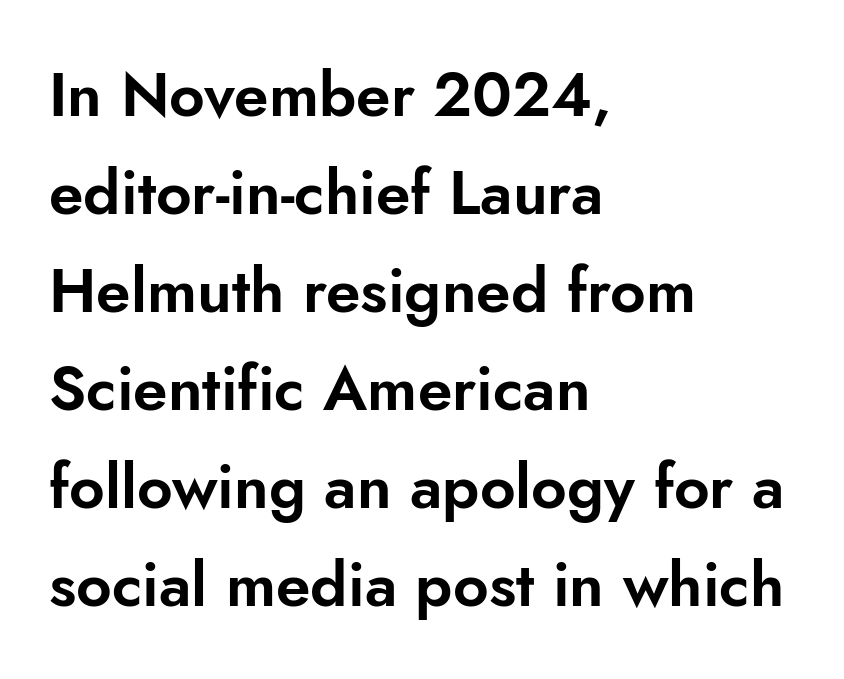
Q: Is the text italic (slanted)? A: No, it is upright.
Q: Is the typeface a serif or a sans-serif typeface? A: Sans-serif.
Q: Is the text underlined? A: No.
Q: How is the paragraph aligned? A: Left-aligned.
Q: Is the spacing between letters normal or unusually wide? A: Normal.
Q: Is the spacing between lines tight, normal or loose? A: Normal.
Q: Width (condensed, normal, or wide)? A: Normal.
Q: Stroke contrast? A: Low.
Q: x-height? A: Small.
Q: Monospaced? A: No.
